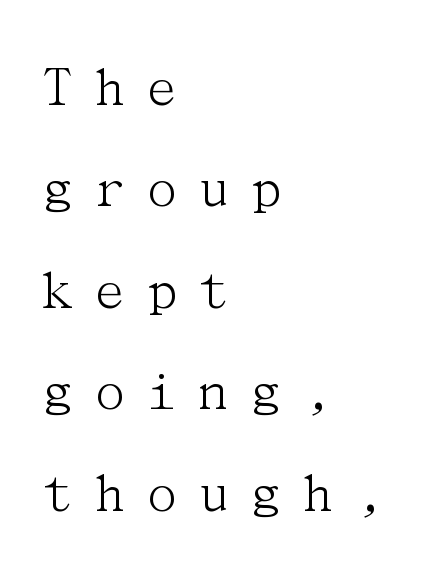
{"serif": "yes", "italic": "no", "bold": "no", "weight": "light", "width": "normal", "stroke_contrast": "medium", "x_height": "medium", "underline": "no", "align": "left", "line_spacing": "normal", "line_spacing_ratio": 1.69, "letter_spacing": "wide", "letter_spacing_em": 0.28, "glyph_px": 60}
